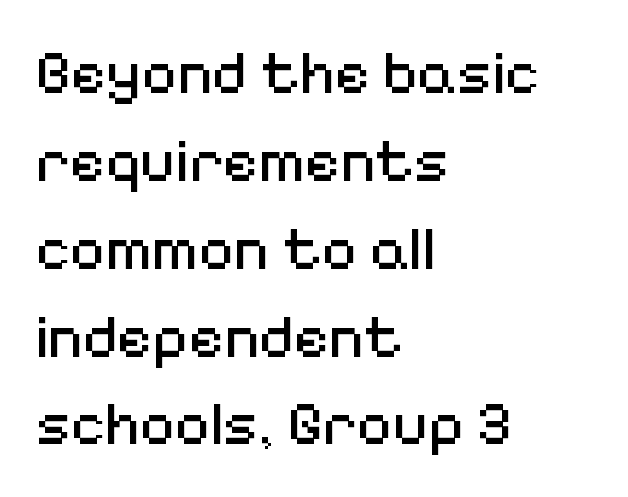
The image shows 61 px regular-weight sans-serif type, upright; set left-aligned, normal line spacing (1.44x), normal letter spacing, not underlined; medium stroke contrast and a medium x-height.
